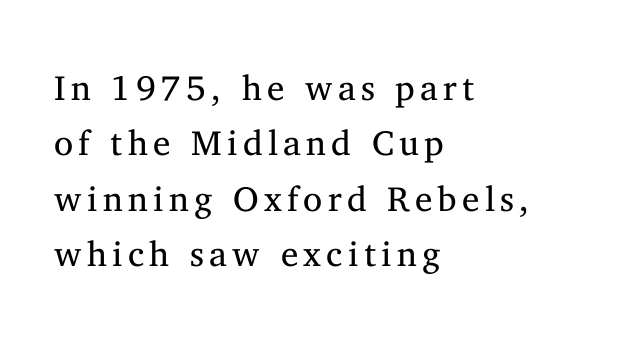
The space directly below the letters is spotless. Classification — serif. The letterforms sit at book weight or below. One-word summary of the alignment: left. How would I describe the line gaps? Plain and ordinary. Think of a printed novel: that variable character pitch is what you see here.
